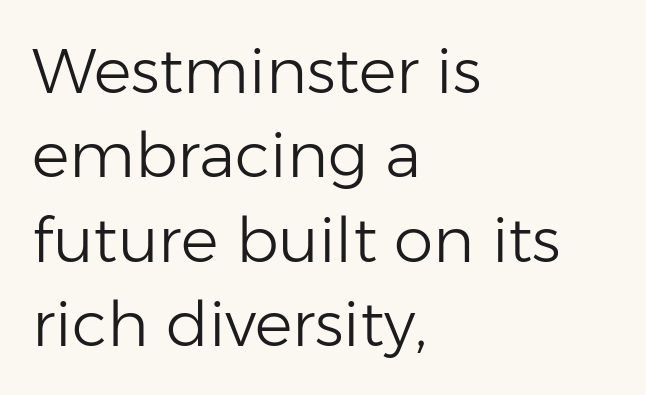
Posture: straight, roman, zero tilt. Ink coverage per letter is moderate at most. The baseline area is clear. Tracking here is standard; glyphs follow each other at the usual distance. A normal amount of white space separates one row of letters from the next.
